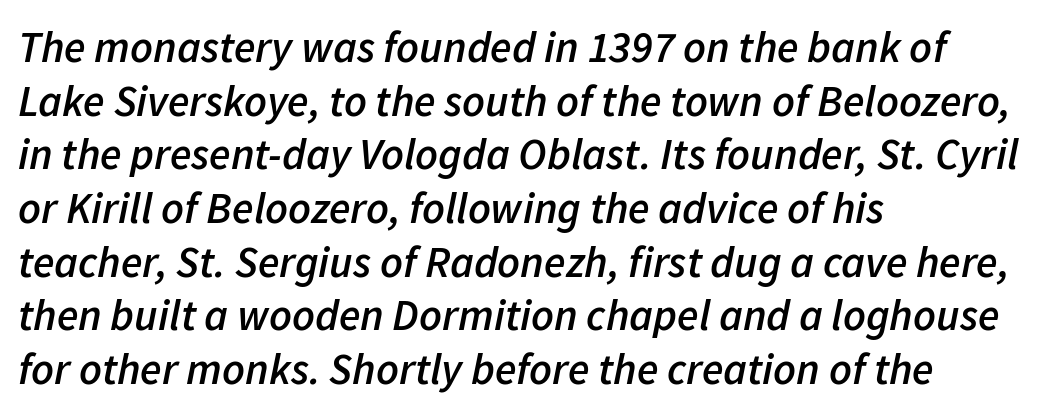
{"italic": "yes", "lean": "right", "slant_degrees": 11, "bold": "semi", "weight": "semibold", "width": "normal", "stroke_contrast": "low", "x_height": "medium", "monospaced": "no", "underline": "no", "align": "left", "line_spacing_ratio": 1.22, "letter_spacing": "normal", "letter_spacing_em": 0.0, "glyph_px": 44}
